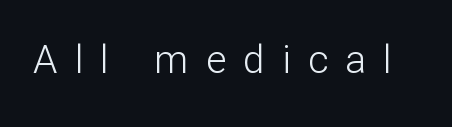
The image shows 39 px light sans-serif type, upright; set unusually wide letter spacing (+0.44 em), not underlined; low stroke contrast and a medium x-height.
